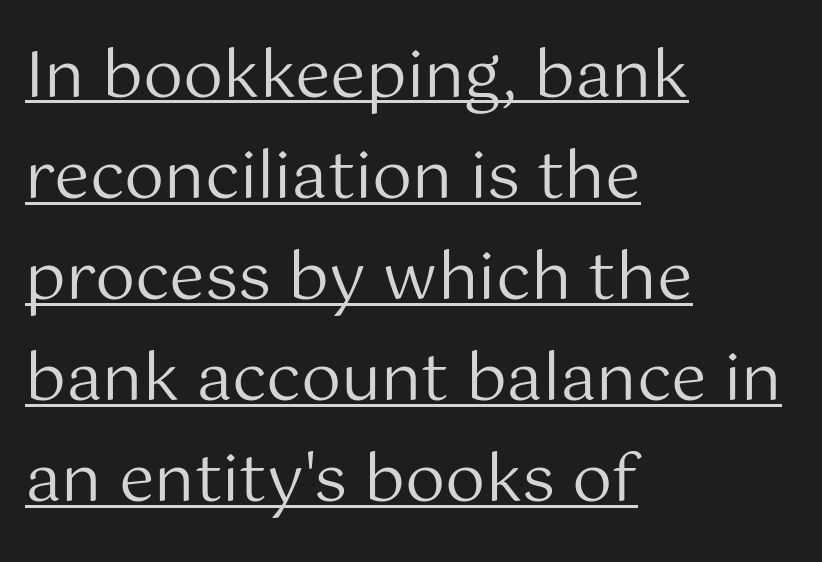
{"serif": "no", "italic": "no", "bold": "no", "weight": "regular", "width": "normal", "stroke_contrast": "medium", "x_height": "medium", "monospaced": "no", "underline": "yes", "align": "left", "line_spacing": "normal", "line_spacing_ratio": 1.58, "letter_spacing": "normal", "letter_spacing_em": 0.0, "glyph_px": 64}
